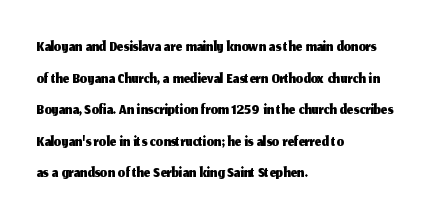
The letterforms sit shoulder to shoulder at normal distance. The paragraph has a hard left edge and a soft right edge. A clean baseline with only descenders dipping below it. No italicization has been applied; the sample stays upright.
